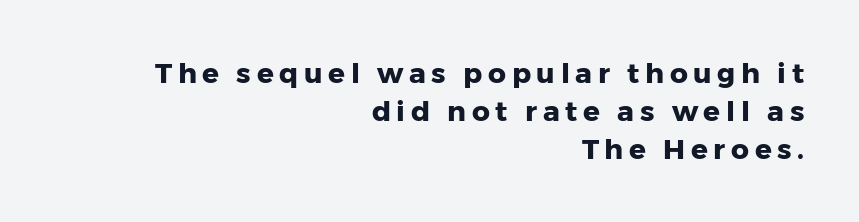
Q: Is the text bold? A: Yes.
Q: Is the text italic (slanted)? A: No, it is upright.
Q: Is the typeface a serif or a sans-serif typeface? A: Sans-serif.
Q: Is the text underlined? A: No.
Q: How is the paragraph aligned? A: Right-aligned.
Q: Is the spacing between letters normal or unusually wide? A: Unusually wide.
Q: Is the spacing between lines tight, normal or loose? A: Normal.
Q: Width (condensed, normal, or wide)? A: Normal.
Q: Stroke contrast? A: Low.
Q: x-height? A: Medium.
Q: Monospaced? A: No.
